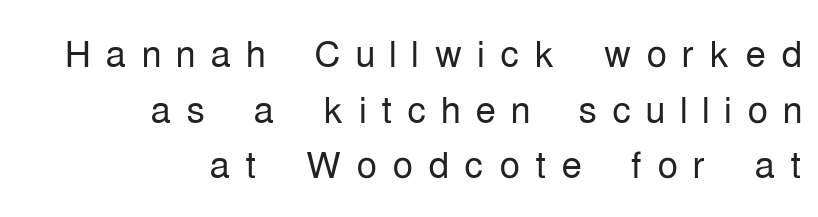
Q: Is the text bold? A: No.
Q: Is the text italic (slanted)? A: No, it is upright.
Q: Is the typeface a serif or a sans-serif typeface? A: Sans-serif.
Q: Is the text underlined? A: No.
Q: How is the paragraph aligned? A: Right-aligned.
Q: Is the spacing between letters normal or unusually wide? A: Unusually wide.
Q: Is the spacing between lines tight, normal or loose? A: Tight.
Q: Width (condensed, normal, or wide)? A: Condensed.
Q: Stroke contrast? A: Low.
Q: x-height? A: Medium.
Q: Monospaced? A: No.
